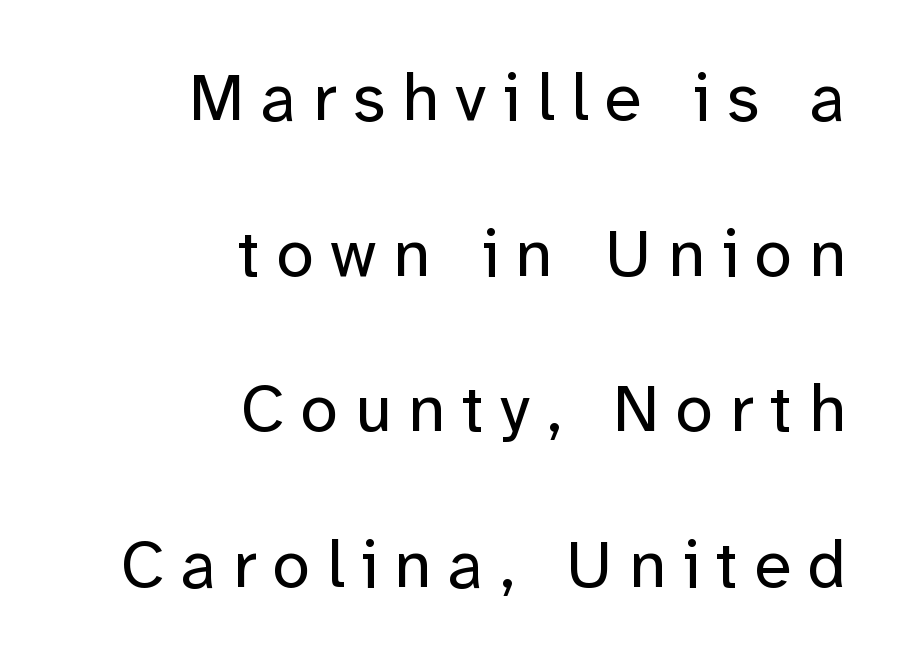
The letters are spread apart with noticeably loose tracking. Right-aligned paragraph, ragged on the left. This sample trades compactness for vertical openness between lines. Think standard paragraph weight, or any step lighter than that. The foot of each line stays bare and open. Quick note: not italic, upright.
